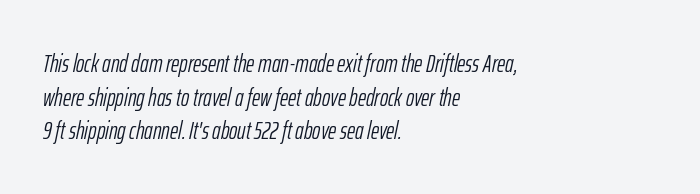
Typeset ragged right — the left edge is the straight one. Reading down the column, the eye jumps a familiar distance to each next line. Letters have the restrained weight of plain body copy at most. Honestly, the letter spacing is just normal — you wouldn't notice it. Clear beneath every line of the passage.
